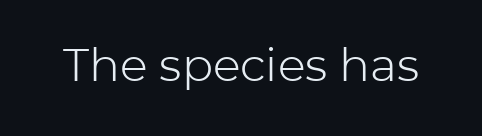
The image shows 46 px light sans-serif type, upright; set normal letter spacing, not underlined; low stroke contrast and a medium x-height.
